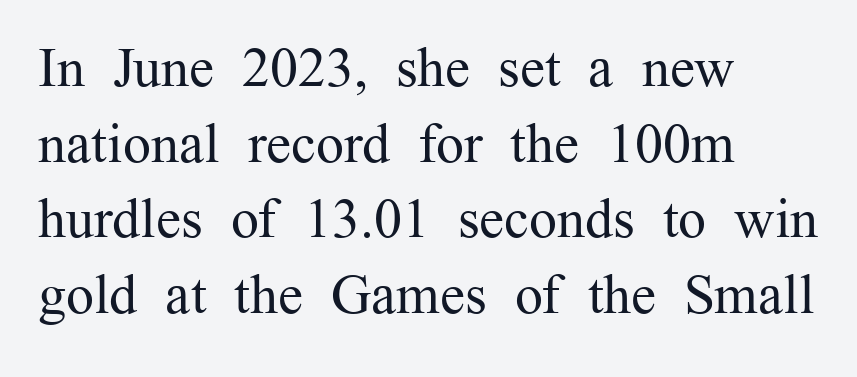
Q: Is the text bold? A: No.
Q: Is the text italic (slanted)? A: No, it is upright.
Q: Is the typeface a serif or a sans-serif typeface? A: Serif.
Q: Is the text underlined? A: No.
Q: How is the paragraph aligned? A: Left-aligned.
Q: Is the spacing between letters normal or unusually wide? A: Normal.
Q: Is the spacing between lines tight, normal or loose? A: Normal.
Q: Width (condensed, normal, or wide)? A: Normal.
Q: Stroke contrast? A: Medium.
Q: x-height? A: Medium.
Q: Monospaced? A: No.
